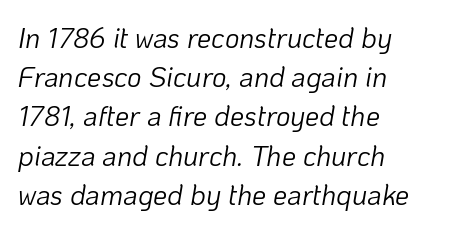
Q: Is the text bold? A: No.
Q: Is the text italic (slanted)? A: Yes, it leans right by about 10 degrees.
Q: Is the text underlined? A: No.
Q: How is the paragraph aligned? A: Left-aligned.
Q: Is the spacing between letters normal or unusually wide? A: Normal.
Q: Is the spacing between lines tight, normal or loose? A: Normal.
Q: Width (condensed, normal, or wide)? A: Normal.
Q: Stroke contrast? A: Low.
Q: x-height? A: Medium.
Q: Monospaced? A: No.
